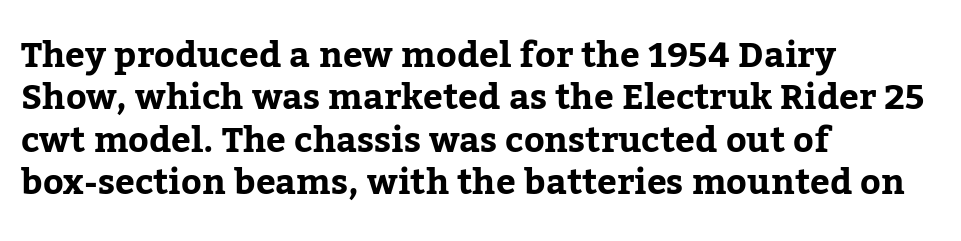
{"serif": "yes", "italic": "no", "width": "normal", "stroke_contrast": "low", "x_height": "medium", "monospaced": "no", "underline": "no", "align": "left", "line_spacing_ratio": 1.21, "letter_spacing": "normal", "letter_spacing_em": 0.0, "glyph_px": 35}
